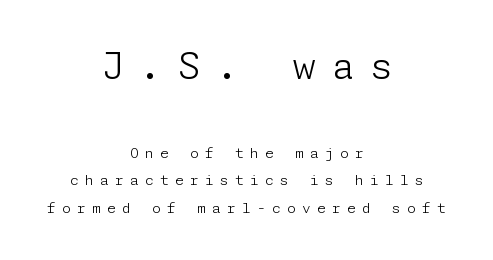
Top chunk: large. Bottom chunk: small. Students, note that the glyphs here are deliberately spaced far apart. The lettering stays uniformly vertical, giving the passage a roman look. A student would call this center alignment; a typographer would say set centered. How would I describe the line gaps? Wide and relaxed.
